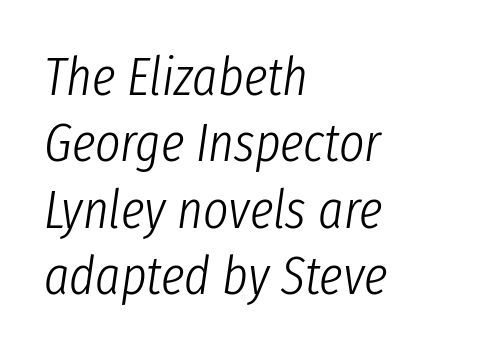
{"italic": "yes", "lean": "right", "slant_degrees": 8, "bold": "no", "weight": "light", "width": "condensed", "stroke_contrast": "low", "x_height": "medium", "monospaced": "no", "underline": "no", "align": "left", "line_spacing_ratio": 1.23, "letter_spacing": "normal", "letter_spacing_em": 0.0, "glyph_px": 54}
